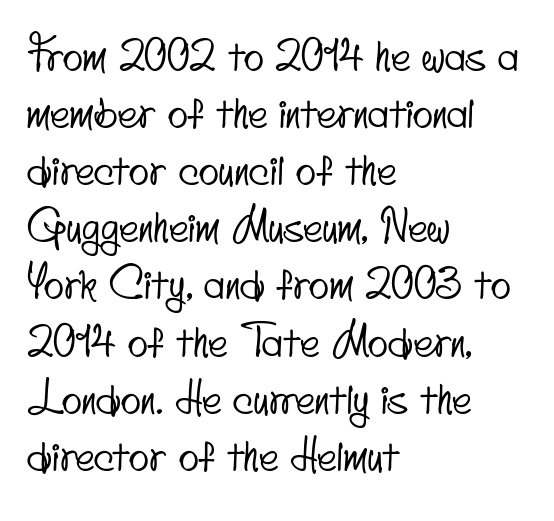
{"serif": "no", "width": "condensed", "stroke_contrast": "low", "x_height": "small", "monospaced": "no", "underline": "no", "align": "left", "line_spacing": "normal", "line_spacing_ratio": 1.36, "letter_spacing": "normal", "letter_spacing_em": 0.0, "glyph_px": 42}
